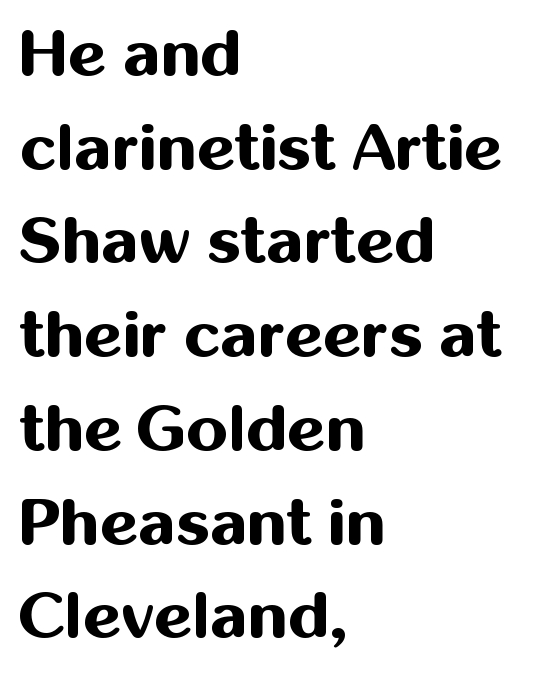
The image shows 66 px bold sans-serif type, upright; set left-aligned, normal line spacing (1.42x), normal letter spacing, not underlined; medium stroke contrast and a medium x-height.
